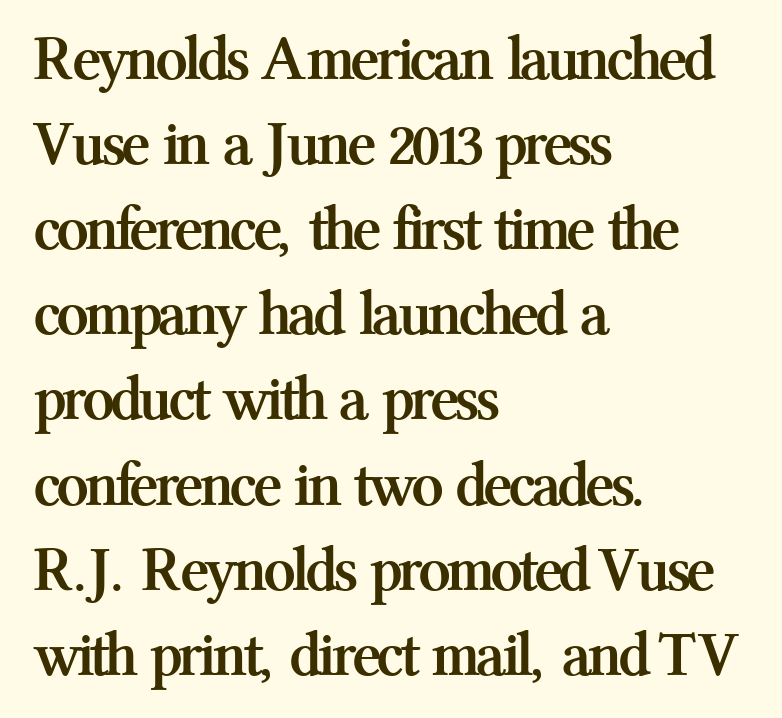
The image shows 64 px semibold serif type, upright; set left-aligned, normal line spacing (1.33x), normal letter spacing, not underlined; medium stroke contrast and a medium x-height.
